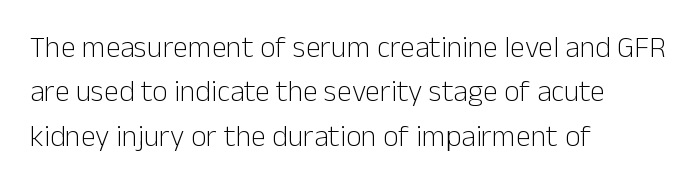
The image shows 30 px light sans-serif type, upright; set left-aligned, normal line spacing (1.48x), normal letter spacing, not underlined; low stroke contrast and a medium x-height.
